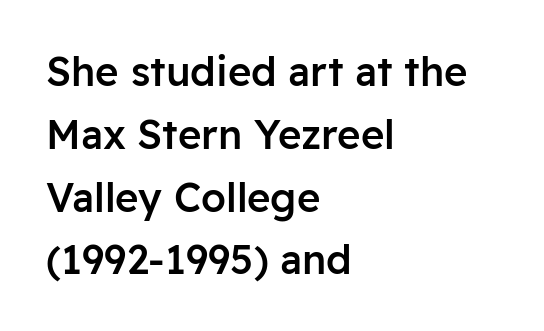
Q: Is the text bold? A: Semi-bold.
Q: Is the text italic (slanted)? A: No, it is upright.
Q: Is the typeface a serif or a sans-serif typeface? A: Sans-serif.
Q: Is the text underlined? A: No.
Q: How is the paragraph aligned? A: Left-aligned.
Q: Is the spacing between letters normal or unusually wide? A: Normal.
Q: Is the spacing between lines tight, normal or loose? A: Normal.
Q: Width (condensed, normal, or wide)? A: Normal.
Q: Stroke contrast? A: Low.
Q: x-height? A: Medium.
Q: Monospaced? A: No.
